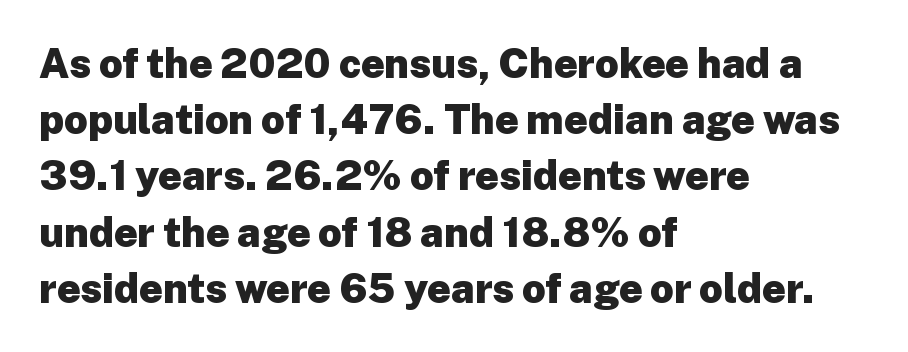
Unmarked baselines from the first word to the last. Typographically, this falls in the sans-serif category. These lines are rendered in a variable-pitch font. The leading is moderate, giving the passage an even texture. Look at the tracking — it's just the regular setting, nothing added. I'd describe the lettering as bold — thick and assertive.
